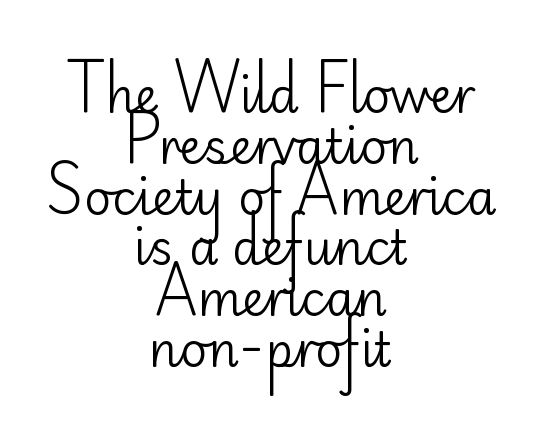
Q: Is the text bold? A: No.
Q: Is the text italic (slanted)? A: No, it is upright.
Q: Is the typeface a serif or a sans-serif typeface? A: Sans-serif.
Q: Is the text underlined? A: No.
Q: How is the paragraph aligned? A: Centered.
Q: Is the spacing between letters normal or unusually wide? A: Normal.
Q: Is the spacing between lines tight, normal or loose? A: Tight.
Q: Width (condensed, normal, or wide)? A: Normal.
Q: Stroke contrast? A: Low.
Q: x-height? A: Small.
Q: Monospaced? A: No.
